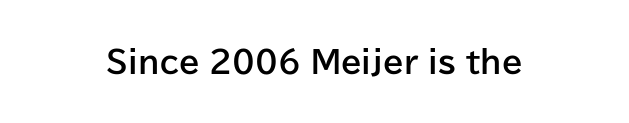
The image shows 30 px bold sans-serif type, upright; set normal letter spacing, not underlined; low stroke contrast and a medium x-height.
